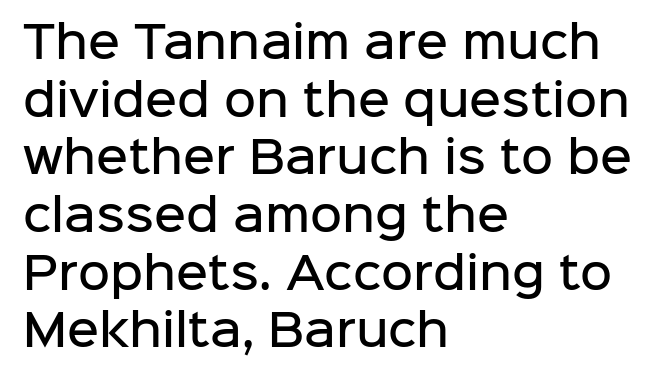
Q: Is the text bold? A: Semi-bold.
Q: Is the text italic (slanted)? A: No, it is upright.
Q: Is the typeface a serif or a sans-serif typeface? A: Sans-serif.
Q: Is the text underlined? A: No.
Q: How is the paragraph aligned? A: Left-aligned.
Q: Is the spacing between letters normal or unusually wide? A: Normal.
Q: Is the spacing between lines tight, normal or loose? A: Normal.
Q: Width (condensed, normal, or wide)? A: Normal.
Q: Stroke contrast? A: Low.
Q: x-height? A: Medium.
Q: Monospaced? A: No.
